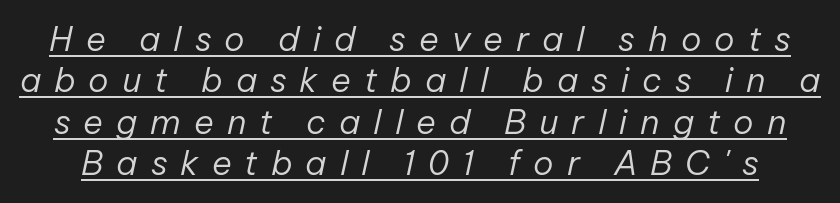
{"italic": "yes", "lean": "right", "slant_degrees": 12, "bold": "no", "weight": "regular", "width": "normal", "stroke_contrast": "low", "x_height": "medium", "monospaced": "no", "underline": "yes", "line_spacing_ratio": 1.22, "letter_spacing": "wide", "letter_spacing_em": 0.38, "glyph_px": 34}
